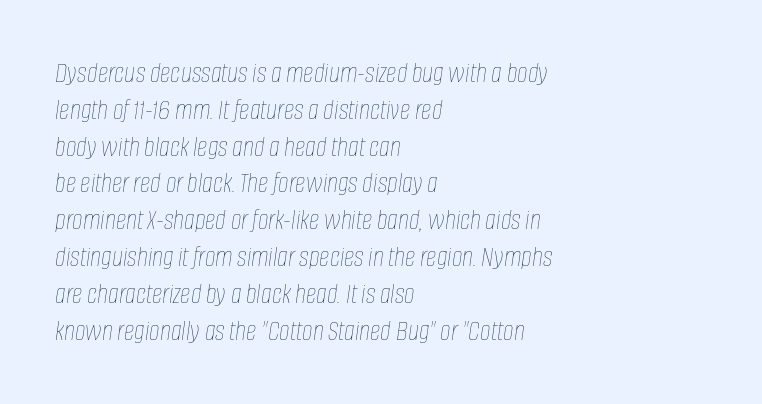
Q: Is the text bold? A: No.
Q: Is the text italic (slanted)? A: Yes, it leans right by about 8 degrees.
Q: Is the text underlined? A: No.
Q: How is the paragraph aligned? A: Left-aligned.
Q: Is the spacing between letters normal or unusually wide? A: Normal.
Q: Is the spacing between lines tight, normal or loose? A: Normal.
Q: Width (condensed, normal, or wide)? A: Condensed.
Q: Stroke contrast? A: Low.
Q: x-height? A: Large.
Q: Monospaced? A: No.
